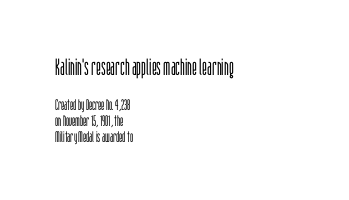
{"italic": "no", "bold": "no", "underline": "no", "align": "left", "line_spacing": "tight", "line_spacing_ratio": 1.04, "letter_spacing": "normal", "letter_spacing_em": 0.0, "larger_block": "first", "size_ratio": 1.53, "glyph_px": 23}
